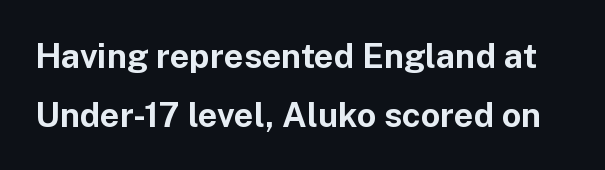
Q: Is the text bold? A: Yes.
Q: Is the text italic (slanted)? A: No, it is upright.
Q: Is the typeface a serif or a sans-serif typeface? A: Sans-serif.
Q: Is the text underlined? A: No.
Q: Is the spacing between letters normal or unusually wide? A: Normal.
Q: Width (condensed, normal, or wide)? A: Normal.
Q: Stroke contrast? A: Low.
Q: x-height? A: Medium.
Q: Monospaced? A: No.
